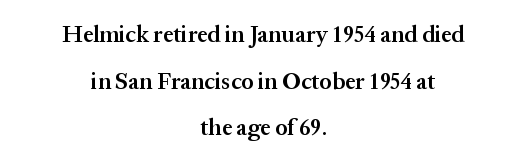
Q: Is the text bold? A: Semi-bold.
Q: Is the text italic (slanted)? A: No, it is upright.
Q: Is the text underlined? A: No.
Q: How is the paragraph aligned? A: Centered.
Q: Is the spacing between letters normal or unusually wide? A: Normal.
Q: Is the spacing between lines tight, normal or loose? A: Loose.
